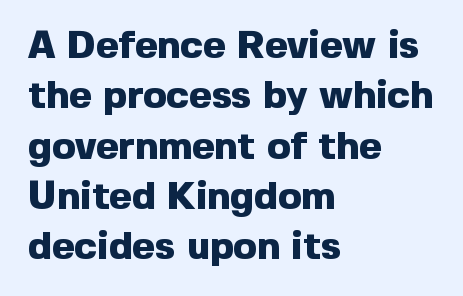
The image shows 39 px heavy sans-serif type, upright; set left-aligned, normal line spacing (1.29x), normal letter spacing, not underlined; a medium x-height.
